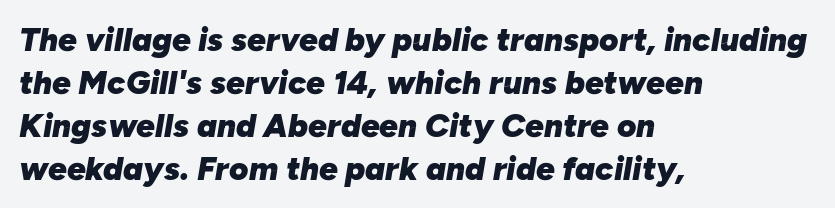
The image shows 33 px heavy type, italic (leaning right); set left-aligned, normal line spacing (1.3x), normal letter spacing, not underlined; low stroke contrast and a medium x-height.
